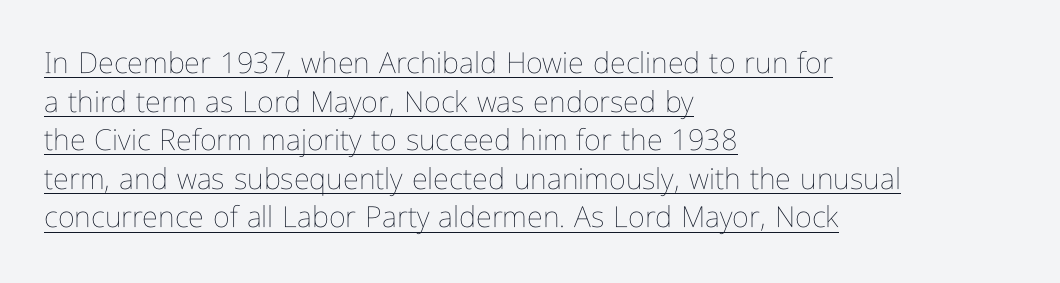
A typesetter would mark this as roman, not italic. If you drew a ruler down the left edge, every line would touch it. This sample has the flowing, uneven cadence of proportional lettering. Notice how a bar underscores the lettering throughout.
